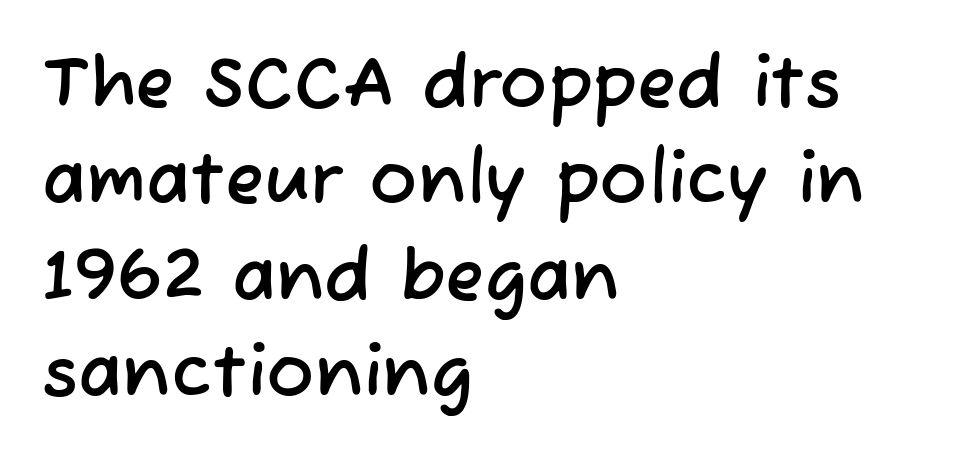
{"serif": "no", "width": "normal", "stroke_contrast": "low", "x_height": "medium", "monospaced": "no", "underline": "no", "align": "left", "line_spacing": "normal", "line_spacing_ratio": 1.34, "letter_spacing": "normal", "letter_spacing_em": 0.0, "glyph_px": 72}
